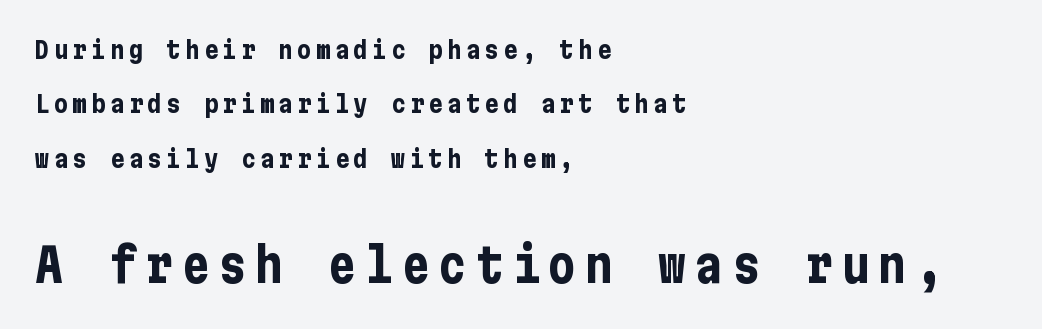
Words float on clear page, feet unadorned. Letterform terminals end flat and unadorned throughout the passage. The line-height multiplier appears high, well above default. Visually, the bottom section dominates because its glyphs are scaled up. The lettering stays uniformly vertical, giving the passage a roman look.
